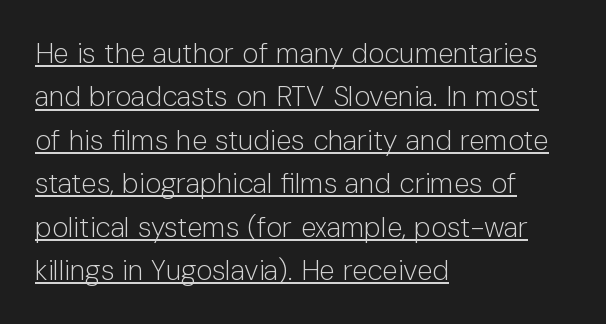
{"serif": "no", "italic": "no", "bold": "no", "weight": "light", "width": "normal", "stroke_contrast": "low", "x_height": "medium", "monospaced": "no", "underline": "yes", "align": "left", "line_spacing": "normal", "line_spacing_ratio": 1.55, "letter_spacing": "normal", "letter_spacing_em": 0.0, "glyph_px": 28}
